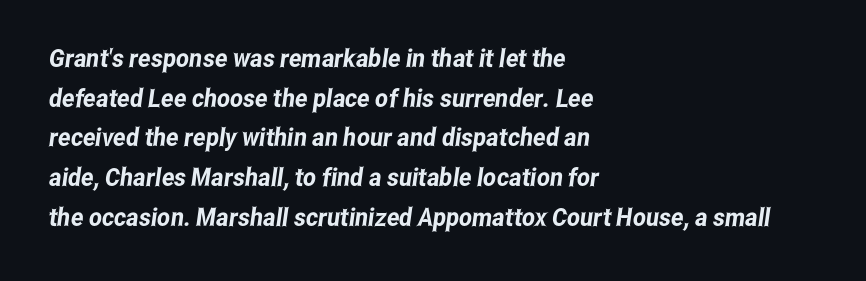
The lines in this sample share a left origin and differ only in where they stop. Honestly, the letter spacing is just normal — you wouldn't notice it. The line-height multiplier appears to be the usual default. Check under the words: just untouched page.
